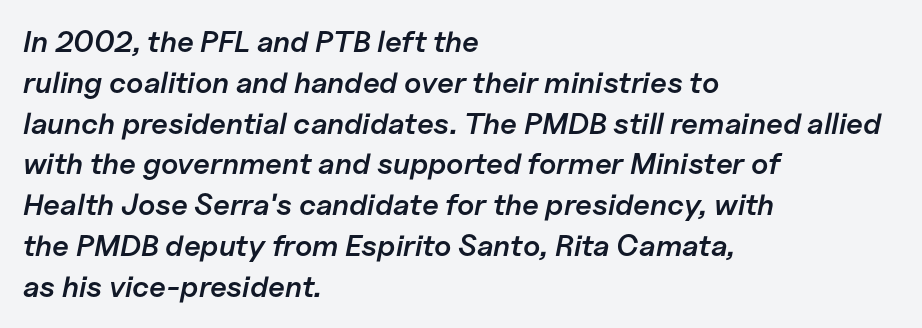
The paragraph shown leans on its left margin. Italic: yes, the glyphs are oblique. The leading is moderate, giving the passage an even texture. This sample has the flowing, uneven cadence of proportional lettering.
